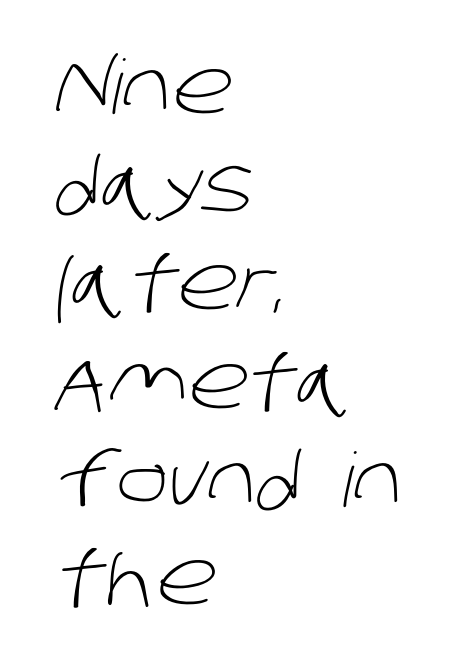
The image shows 75 px light sans-serif type; set left-aligned, normal line spacing (1.31x), normal letter spacing, not underlined; low stroke contrast and a large x-height.
